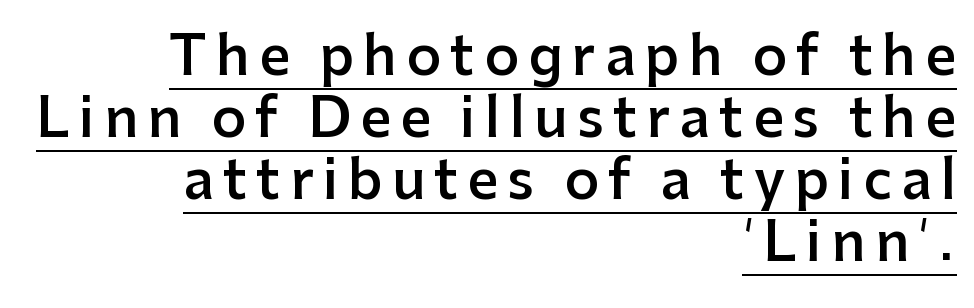
The image shows 54 px semibold sans-serif type, upright; set right-aligned, tight line spacing (1.15x), underlined; low stroke contrast and a medium x-height.
